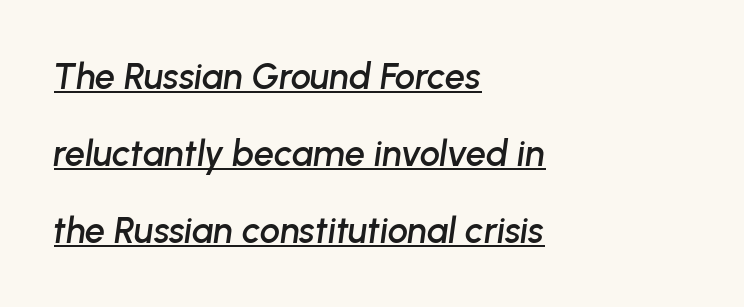
{"italic": "yes", "lean": "right", "slant_degrees": 8, "width": "normal", "stroke_contrast": "low", "x_height": "medium", "monospaced": "no", "underline": "yes", "align": "left", "line_spacing": "loose", "line_spacing_ratio": 2.14, "letter_spacing": "normal", "letter_spacing_em": 0.0, "glyph_px": 36}
